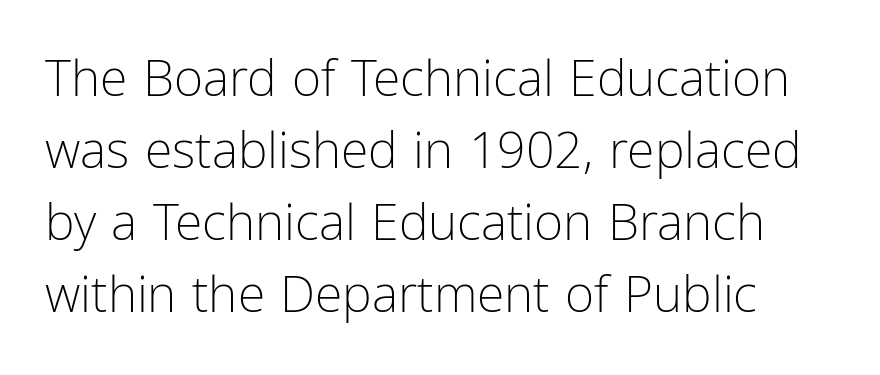
{"serif": "no", "italic": "no", "bold": "no", "weight": "light", "width": "condensed", "stroke_contrast": "low", "x_height": "medium", "monospaced": "no", "underline": "no", "line_spacing": "normal", "line_spacing_ratio": 1.44, "letter_spacing": "normal", "letter_spacing_em": 0.0, "glyph_px": 50}
